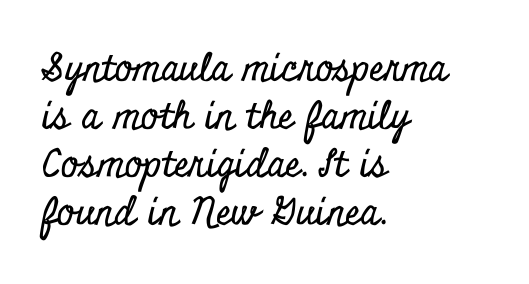
The space directly below the letters is spotless. Note: serifs present on the glyphs. Here the designer chose a conventional face with non-uniform glyph widths. Line beginnings align vertically; line endings do not. Glyph-to-glyph distance matches everyday printed text. The vertical gap from one line to the next is medium.
